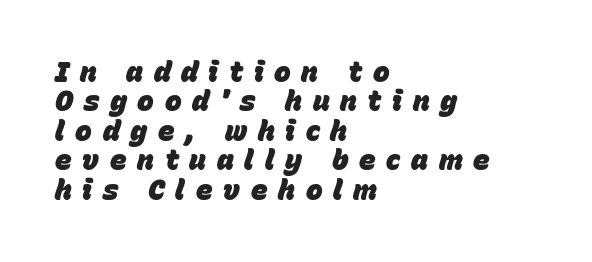
{"italic": "yes", "lean": "right", "slant_degrees": 15, "bold": "yes", "weight": "heavy", "width": "normal", "stroke_contrast": "low", "x_height": "large", "monospaced": "no", "underline": "no", "align": "left", "line_spacing": "tight", "line_spacing_ratio": 1.05, "letter_spacing": "wide", "letter_spacing_em": 0.38, "glyph_px": 28}
